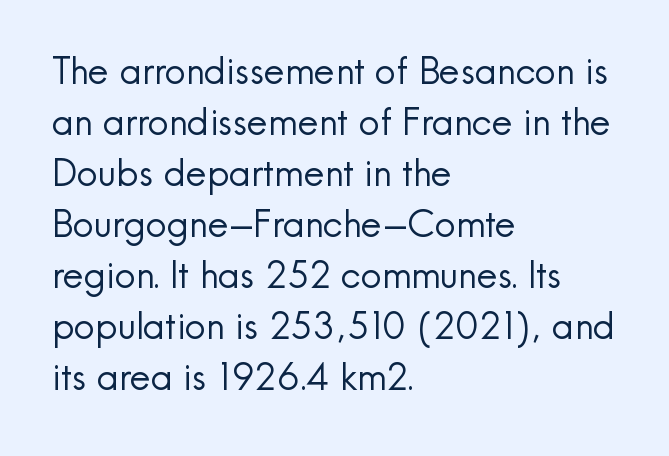
Observe the absence of serifs on each vertical stroke in this sample. Horizontal alignment here is leftward, the default for most running prose. If you measured baseline to baseline, you'd find a middling distance. If you drew a line through each stem, it would be perfectly vertical. The space directly below the letters is spotless. Proportional: the letters do not fall into vertical columns.
